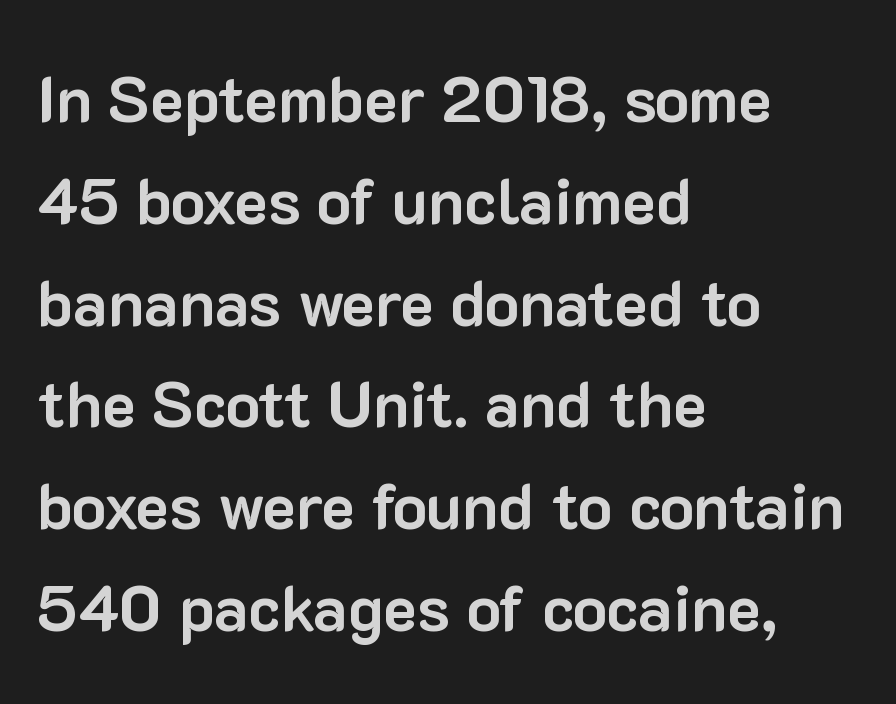
A student would call this left alignment; a typographer would say flush left, rag right. Successive baselines arrive at the customary interval. These lines carry a lot of weight — the face is fully bold. Is this a sans? Yes — the strokes have no serifs.
